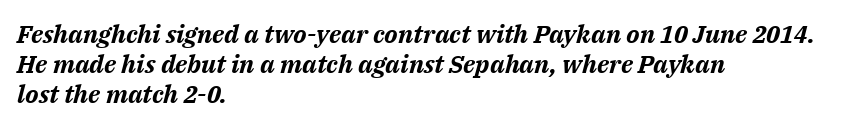
The typesetter chose a ragged-right arrangement here. Notice how the stems are inclined rather than vertical — that's the hallmark of italics. Observe the ordinary spacing: letters are neighbours, not strangers. The font is running at its bold setting.
